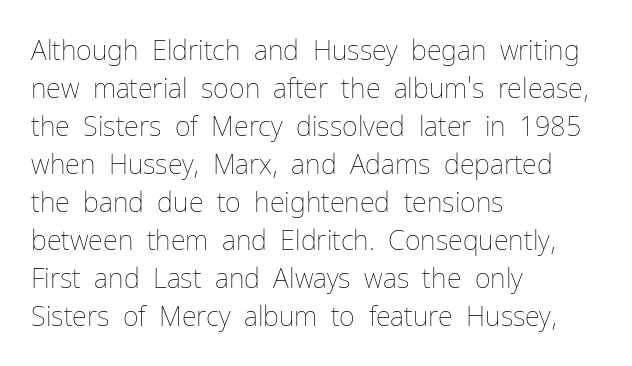
The designer left line spacing at the default. A classic flush-left, rag-right setting is used for this passage. The font sits on the lighter half of the weight spectrum, regular included. The letters stand straight up with perfectly vertical stems. No word sits above an underline.
